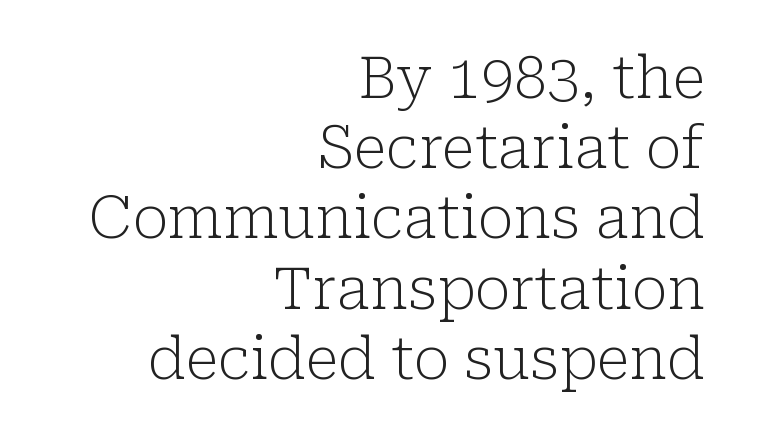
Old-style or modern, the face here clearly has serifs. All the whitespace from short lines collects on the left. The cut favours lightness, reaching ordinary text weight at its darkest. Observe the ordinary spacing: letters are neighbours, not strangers. Designer's note — italics off, roman on.
